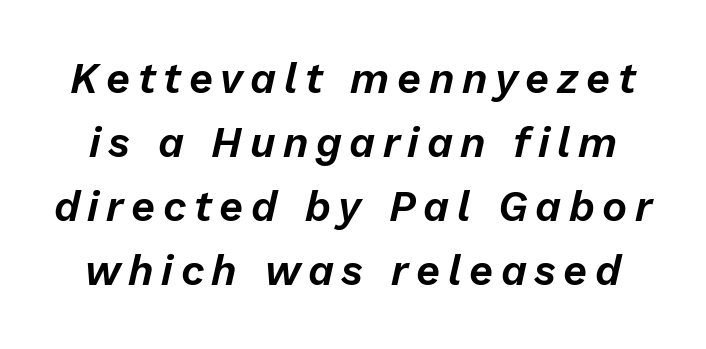
{"italic": "yes", "lean": "right", "slant_degrees": 13, "width": "normal", "stroke_contrast": "low", "x_height": "medium", "monospaced": "no", "underline": "no", "line_spacing": "normal", "line_spacing_ratio": 1.52, "glyph_px": 42}
